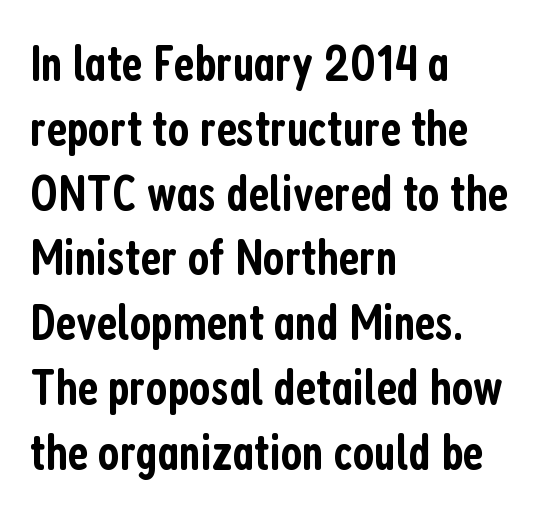
{"serif": "no", "italic": "no", "bold": "semi", "weight": "semibold", "width": "condensed", "stroke_contrast": "low", "x_height": "medium", "monospaced": "no", "underline": "no", "align": "left", "line_spacing": "normal", "line_spacing_ratio": 1.27, "letter_spacing": "normal", "letter_spacing_em": 0.0, "glyph_px": 51}
